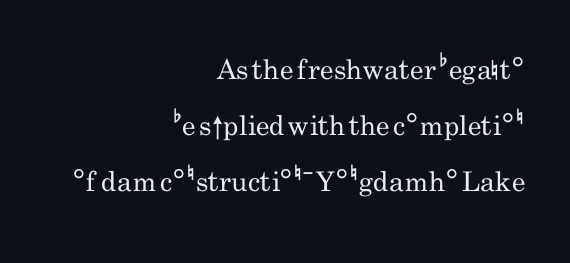
{"italic": "no", "bold": "no", "underline": "no", "align": "right", "line_spacing": "loose", "line_spacing_ratio": 2.07, "letter_spacing": "normal", "letter_spacing_em": 0.0, "glyph_px": 27}
